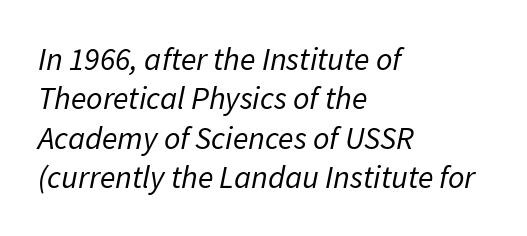
Q: Is the text bold? A: No.
Q: Is the text italic (slanted)? A: Yes, it leans right by about 11 degrees.
Q: Is the text underlined? A: No.
Q: How is the paragraph aligned? A: Left-aligned.
Q: Is the spacing between letters normal or unusually wide? A: Normal.
Q: Width (condensed, normal, or wide)? A: Normal.
Q: Stroke contrast? A: Low.
Q: x-height? A: Medium.
Q: Monospaced? A: No.
